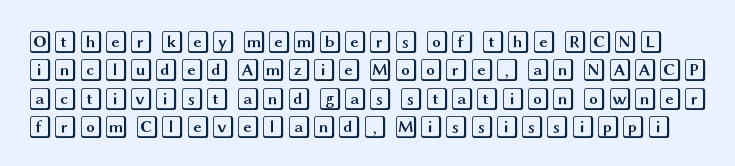
{"italic": "no", "underline": "no", "line_spacing_ratio": 1.23, "letter_spacing": "normal", "letter_spacing_em": 0.0, "glyph_px": 23}
